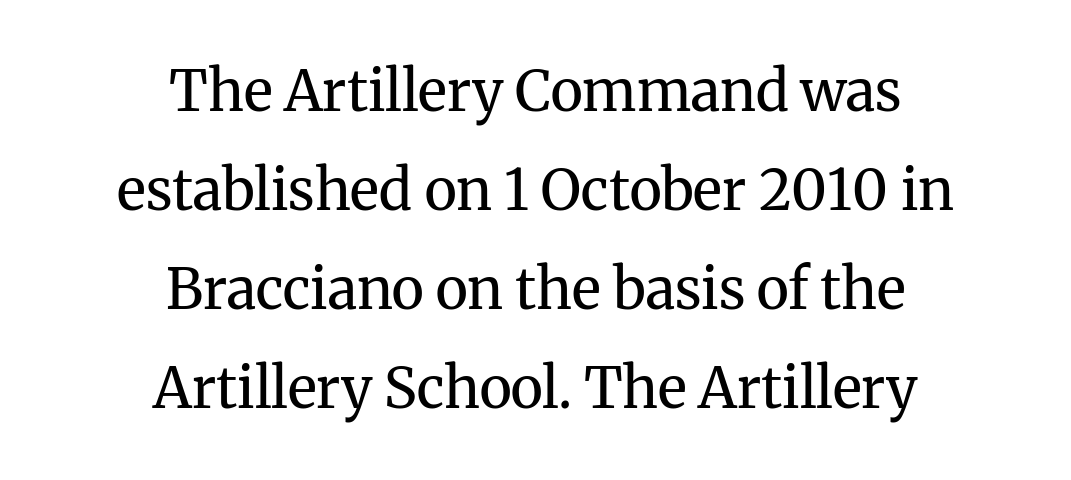
This is serif lettering, the kind often seen in printed books. Each letter keeps its own natural width here, so spacing adapts to shape. Alignment: centered. The type sits square on the baseline with zero lean.
